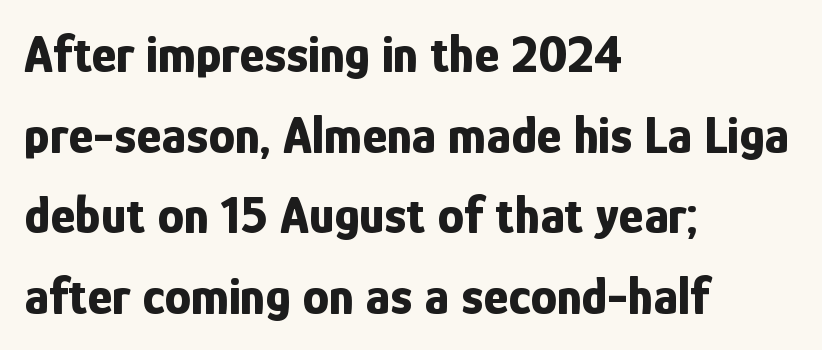
The compositor pushed each line to the left boundary. The lettering stays uniformly vertical, giving the passage a roman look. Decoration check: the copy has no underline. In terms of letterspacing, this is plain default setting.
